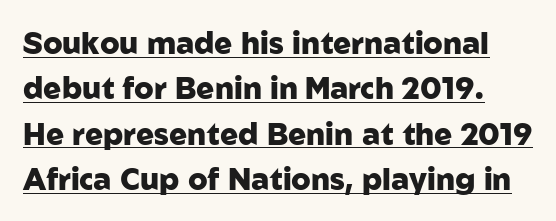
Q: Is the text bold? A: Yes.
Q: Is the text italic (slanted)? A: No, it is upright.
Q: Is the typeface a serif or a sans-serif typeface? A: Sans-serif.
Q: Is the text underlined? A: Yes.
Q: Is the spacing between letters normal or unusually wide? A: Normal.
Q: Is the spacing between lines tight, normal or loose? A: Normal.
Q: Width (condensed, normal, or wide)? A: Normal.
Q: Stroke contrast? A: Low.
Q: x-height? A: Medium.
Q: Monospaced? A: No.
